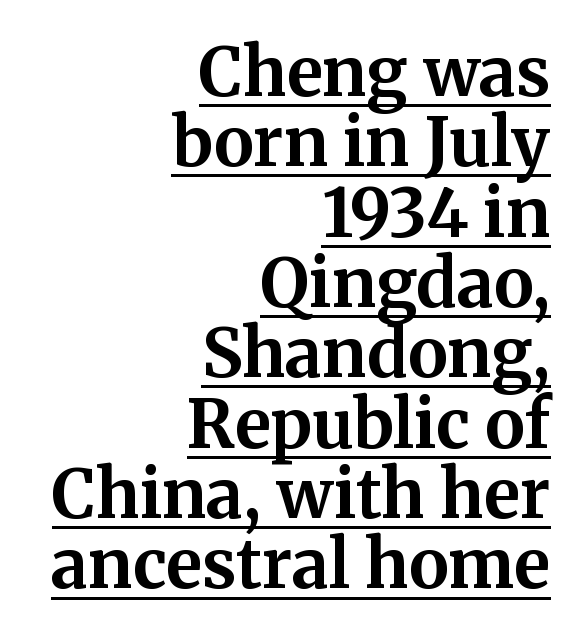
Standard letterfit; no display-style spreading of the glyphs. A roman cut, with each character standing at attention. You'd pick this weight for a headline — it's a proper bold. Does a line run under the words? Yes, clearly. What kind of face is this? One with serifs. This sample has the flowing, uneven cadence of proportional lettering.
